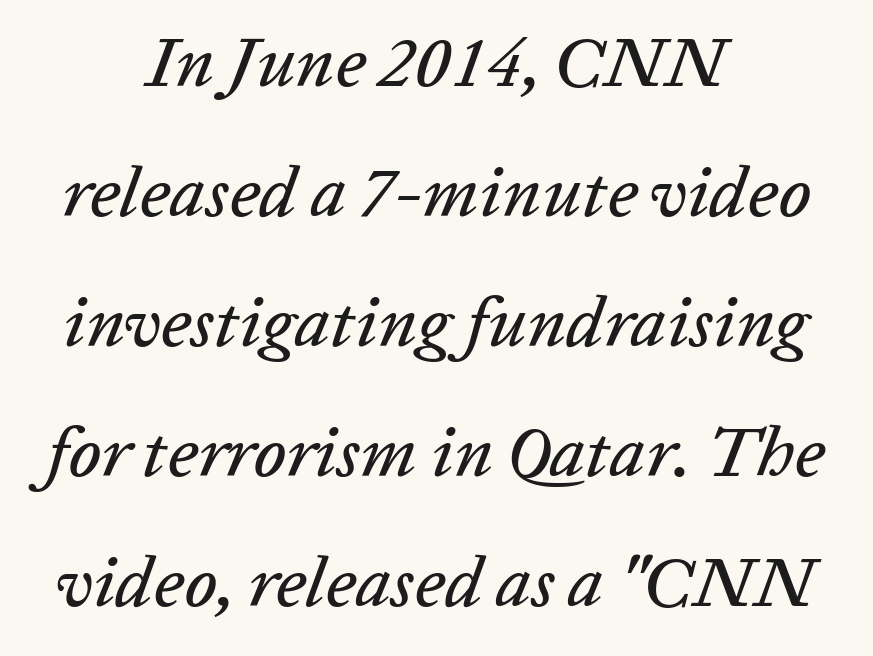
You could not count columns in this text — the font is proportionally spaced. These lines were composed using italics. Where is the straight margin? There isn't one; the lines are centered. Type without underlining.
